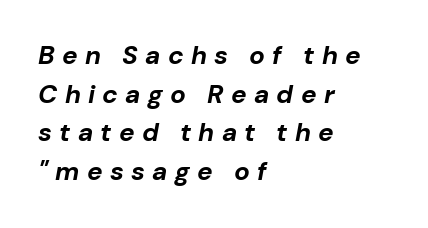
The image shows 26 px bold type, italic (leaning right); set left-aligned, normal line spacing (1.49x), unusually wide letter spacing (+0.28 em), not underlined.
